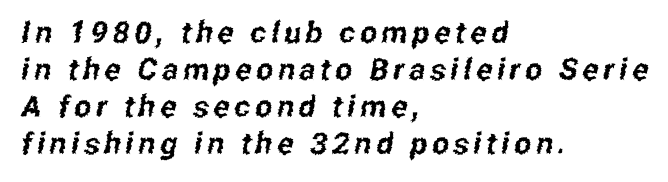
The image shows 30 px condensed sans-serif type; set left-aligned, line spacing 1.23x, not underlined; low stroke contrast and a medium x-height.
